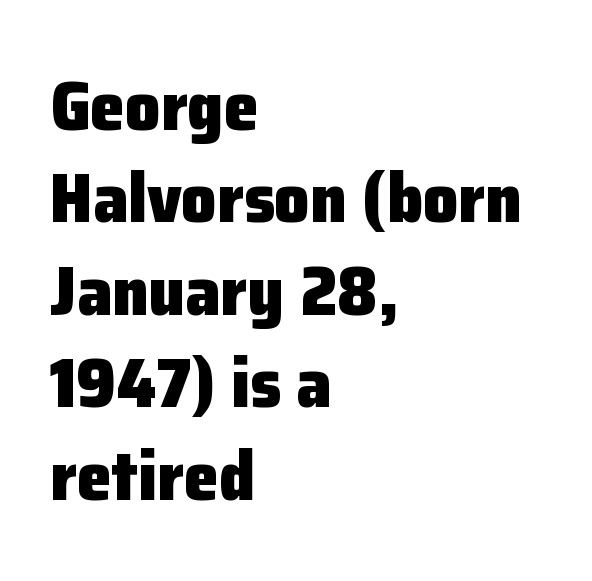
{"serif": "no", "italic": "no", "bold": "yes", "weight": "heavy", "width": "normal", "stroke_contrast": "low", "x_height": "medium", "monospaced": "no", "underline": "no", "align": "left", "line_spacing": "normal", "line_spacing_ratio": 1.32, "letter_spacing": "normal", "letter_spacing_em": 0.0, "glyph_px": 70}
